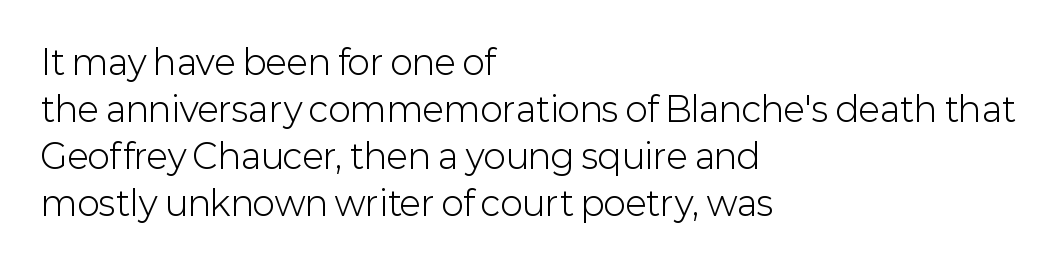
These lines are rendered in a variable-pitch font. This sample keeps an unexceptional amount of space between lines. Lines of text with bare space underneath. Serif or sans? Sans — the stroke terminals are bare.
